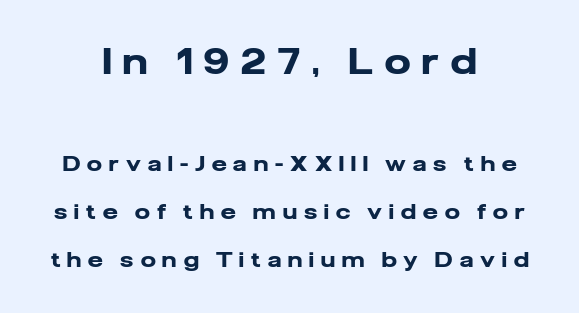
Q: Is the text bold? A: Yes.
Q: Is the text italic (slanted)? A: No, it is upright.
Q: Is the typeface a serif or a sans-serif typeface? A: Sans-serif.
Q: Is the text underlined? A: No.
Q: How is the paragraph aligned? A: Centered.
Q: Is the spacing between letters normal or unusually wide? A: Unusually wide.
Q: Is the spacing between lines tight, normal or loose? A: Loose.
Q: Which block of text is set in a larger size, the first (top) or the second (bottom)? A: The first (top) one.
Q: Width (condensed, normal, or wide)? A: Normal.
Q: Stroke contrast? A: Low.
Q: x-height? A: Medium.
Q: Monospaced? A: No.
